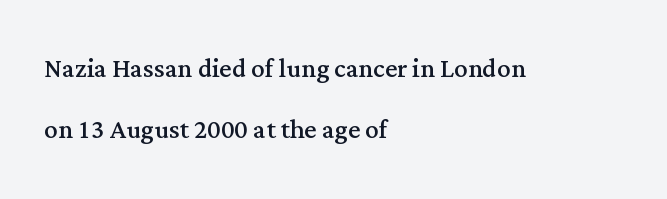
The image shows 34 px regular-weight serif type, upright; set left-aligned, line spacing 1.78x, normal letter spacing, not underlined; medium stroke contrast and a medium x-height.
